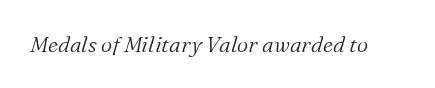
{"italic": "yes", "lean": "right", "slant_degrees": 16, "bold": "no", "underline": "no", "letter_spacing": "normal", "letter_spacing_em": 0.0, "glyph_px": 22}
